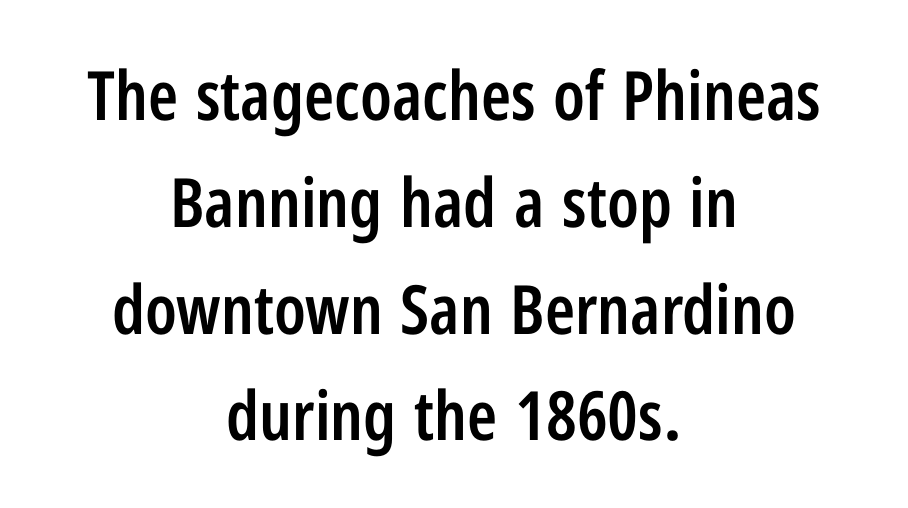
{"serif": "no", "italic": "no", "bold": "semi", "weight": "semibold", "width": "condensed", "stroke_contrast": "low", "x_height": "medium", "monospaced": "no", "underline": "no", "align": "center", "line_spacing": "normal", "line_spacing_ratio": 1.57, "letter_spacing": "normal", "letter_spacing_em": 0.0, "glyph_px": 68}
